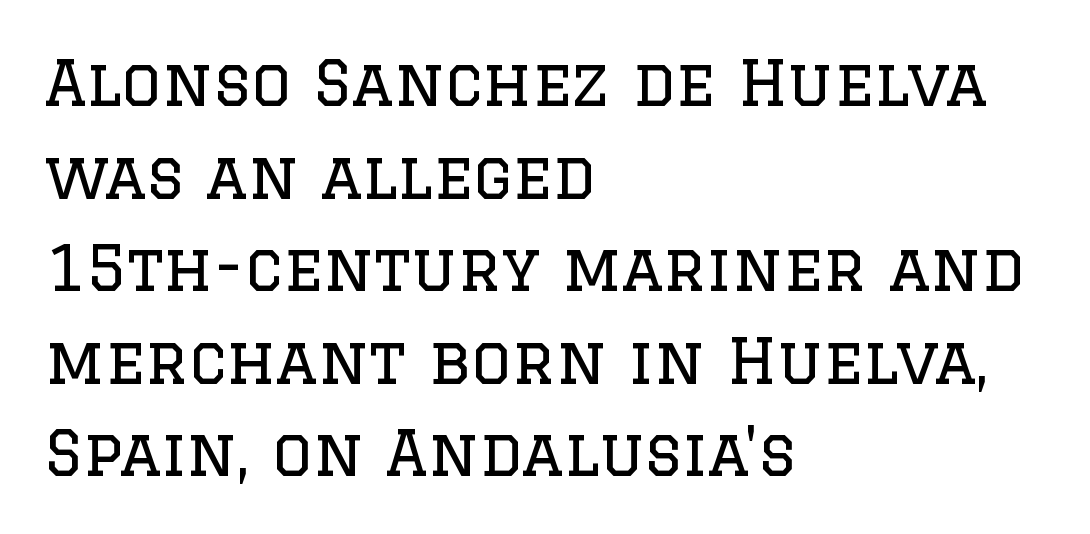
Casual observation: everything's shoved over to the left. I'd call this a serif setting — the letters wear small feet. Lines of text with bare space underneath. In terms of posture, this sample is upright. You could not count columns in this text — the font is proportionally spaced.
